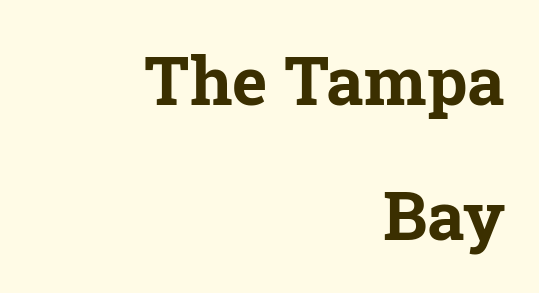
Each letter keeps its own natural width here, so spacing adapts to shape. The lettering stays uniformly vertical, giving the passage a roman look. Look at the stroke-to-counter ratio: heavy, a bold. The paragraph shown leans on its right margin. Font category for this specimen: serif. The specimen omits any rule beneath the text block's lines.
